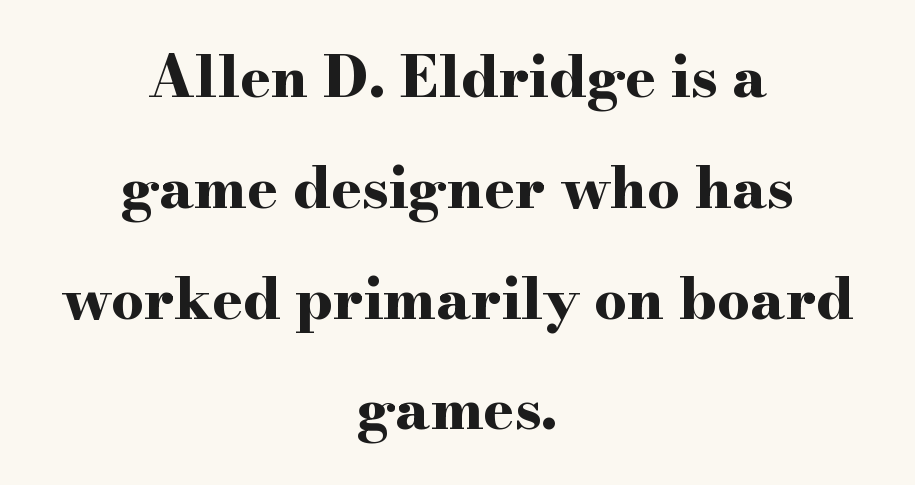
The image shows 58 px bold, wide serif type, upright; set centered, loose line spacing (1.91x), normal letter spacing, not underlined; high stroke contrast and a small x-height.
